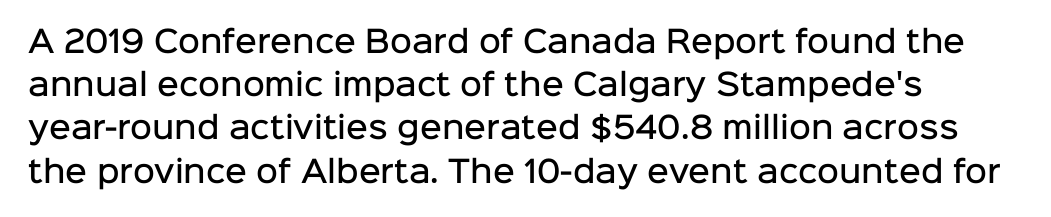
Unmarked baselines from the first word to the last. Proportional: the letters do not fall into vertical columns. Quick note: interline space is typical. The type family on display is of the sans-serif kind. The tracking reads as untouched default to a designer's eye.
